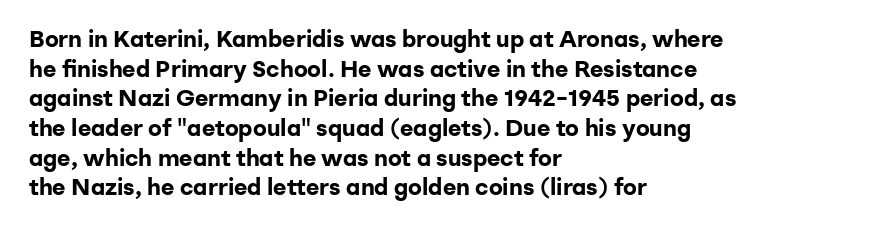
Is there any slant? The stems are plumb. Nothing unusual about the tracking: characters are spaced as the font intends. These words are printed bold, with thick strokes throughout. Evenly set lines give the paragraph a standard silhouette.
